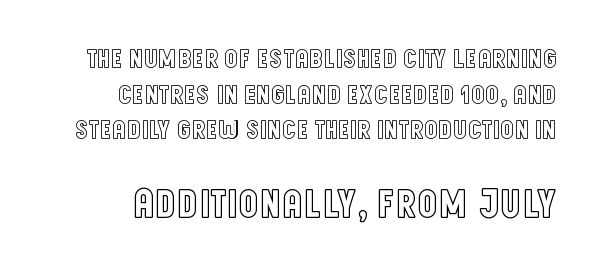
{"italic": "no", "width": "condensed", "x_height": "large", "monospaced": "no", "underline": "no", "line_spacing": "normal", "line_spacing_ratio": 1.32, "letter_spacing": "normal", "letter_spacing_em": 0.0, "larger_block": "second", "size_ratio": 1.52, "glyph_px": 41}
